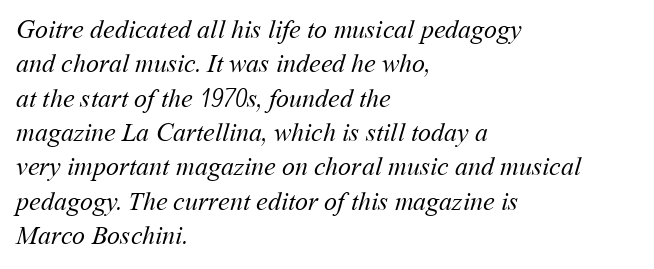
{"bold": "no", "underline": "no", "align": "left", "line_spacing": "normal", "line_spacing_ratio": 1.32, "letter_spacing": "normal", "letter_spacing_em": 0.0, "glyph_px": 26}
